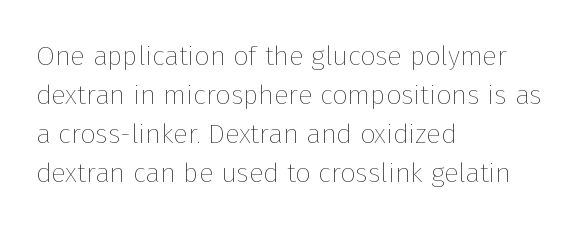
The image shows 27 px text type, upright; set left-aligned, normal line spacing (1.45x), normal letter spacing, not underlined.
